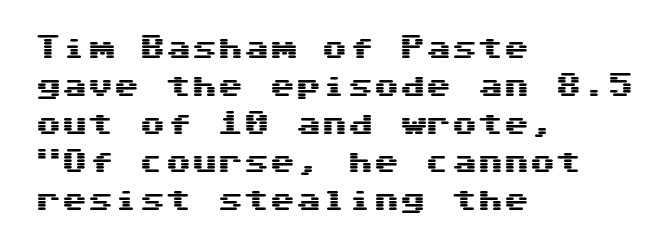
Q: Is the text italic (slanted)? A: No, it is upright.
Q: Is the text underlined? A: No.
Q: How is the paragraph aligned? A: Left-aligned.
Q: Is the spacing between letters normal or unusually wide? A: Normal.
Q: Is the spacing between lines tight, normal or loose? A: Normal.
